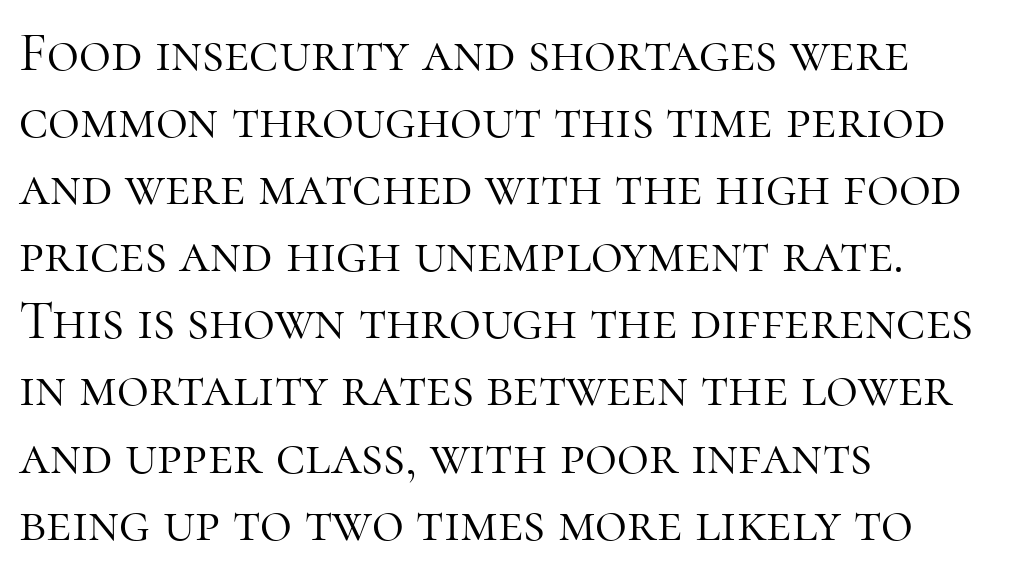
Q: Is the text bold? A: No.
Q: Is the text italic (slanted)? A: No, it is upright.
Q: Is the typeface a serif or a sans-serif typeface? A: Serif.
Q: Is the text underlined? A: No.
Q: How is the paragraph aligned? A: Left-aligned.
Q: Is the spacing between letters normal or unusually wide? A: Normal.
Q: Width (condensed, normal, or wide)? A: Normal.
Q: Stroke contrast? A: High.
Q: x-height? A: Medium.
Q: Monospaced? A: No.
